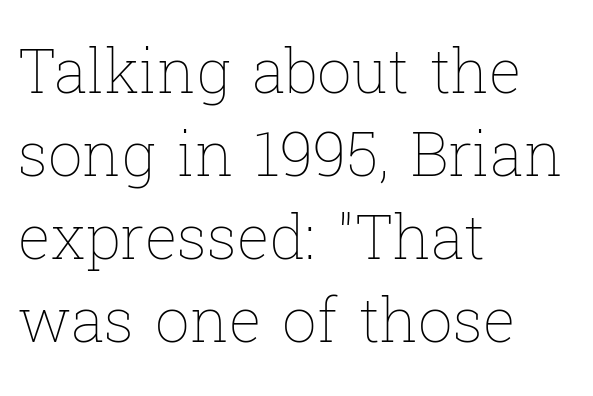
Q: Is the text bold? A: No.
Q: Is the text italic (slanted)? A: No, it is upright.
Q: Is the text underlined? A: No.
Q: How is the paragraph aligned? A: Left-aligned.
Q: Is the spacing between letters normal or unusually wide? A: Normal.
Q: Is the spacing between lines tight, normal or loose? A: Normal.
Q: Width (condensed, normal, or wide)? A: Normal.
Q: Stroke contrast? A: Low.
Q: x-height? A: Medium.
Q: Monospaced? A: No.
